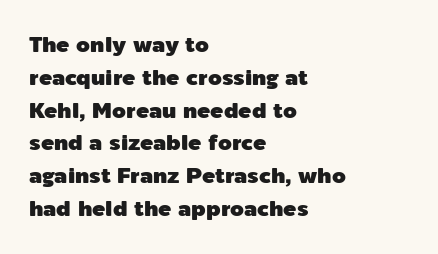
The image shows 22 px text type, upright; set left-aligned, normal line spacing (1.49x), normal letter spacing, not underlined.
